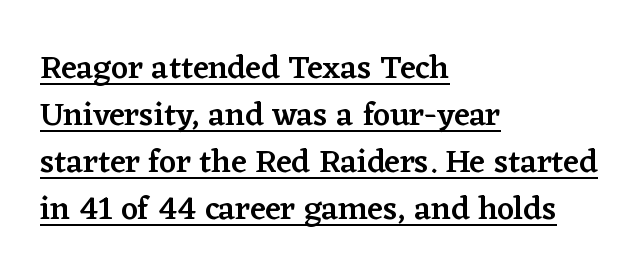
Q: Is the text bold? A: Semi-bold.
Q: Is the text italic (slanted)? A: No, it is upright.
Q: Is the typeface a serif or a sans-serif typeface? A: Serif.
Q: Is the text underlined? A: Yes.
Q: How is the paragraph aligned? A: Left-aligned.
Q: Is the spacing between letters normal or unusually wide? A: Normal.
Q: Is the spacing between lines tight, normal or loose? A: Normal.
Q: Width (condensed, normal, or wide)? A: Normal.
Q: Stroke contrast? A: Low.
Q: x-height? A: Medium.
Q: Monospaced? A: No.
